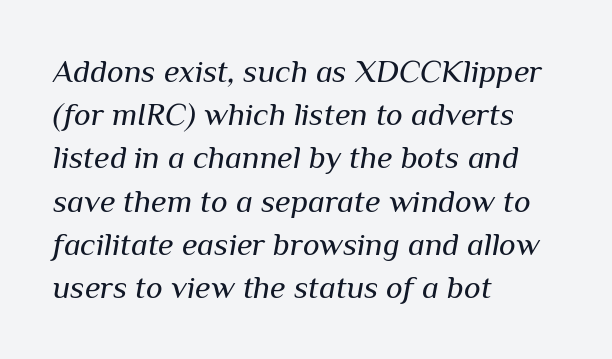
The image shows 32 px regular-weight type, italic (leaning right); set left-aligned, normal line spacing (1.35x), normal letter spacing, not underlined; medium stroke contrast and a medium x-height.
